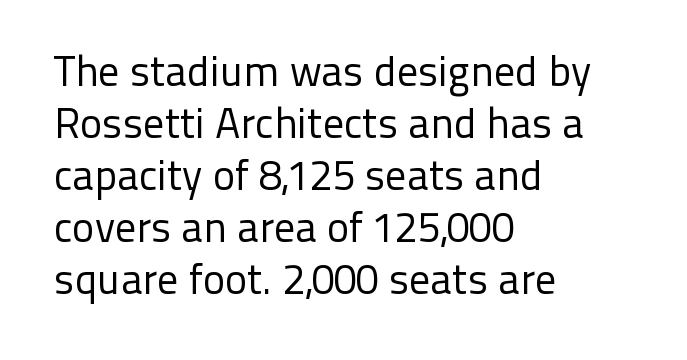
A bare baseline throughout the passage. Standard letterfit; no display-style spreading of the glyphs. Line starts are locked; line ends wander. Is this a fixed-width face? No — the glyphs have proportional, varying widths. Notice how the stems are strictly vertical — no italics here. Caption: face not bold, strokes unweighted.
